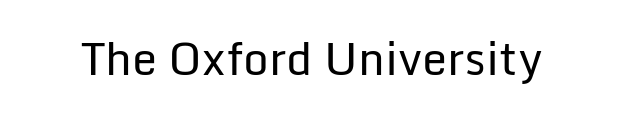
Q: Is the text bold? A: No.
Q: Is the text italic (slanted)? A: No, it is upright.
Q: Is the typeface a serif or a sans-serif typeface? A: Sans-serif.
Q: Is the text underlined? A: No.
Q: Is the spacing between letters normal or unusually wide? A: Normal.
Q: Width (condensed, normal, or wide)? A: Normal.
Q: Stroke contrast? A: Low.
Q: x-height? A: Medium.
Q: Monospaced? A: No.
